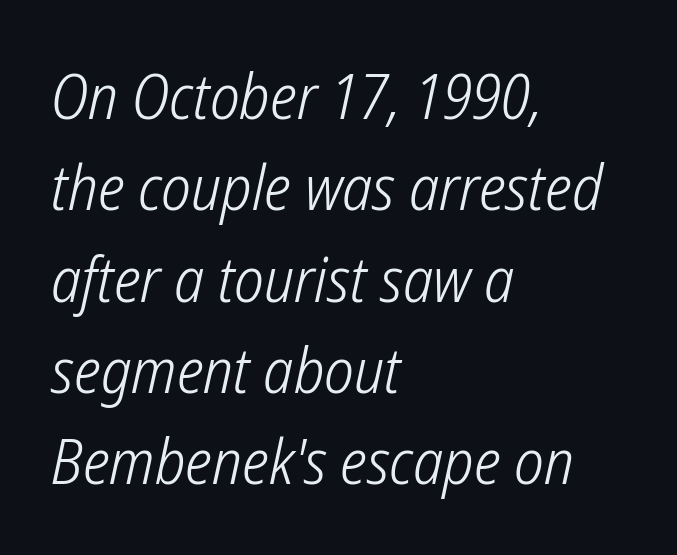
The image shows 63 px light, condensed sans-serif type; set left-aligned, normal line spacing (1.45x), normal letter spacing, not underlined; low stroke contrast and a medium x-height.
